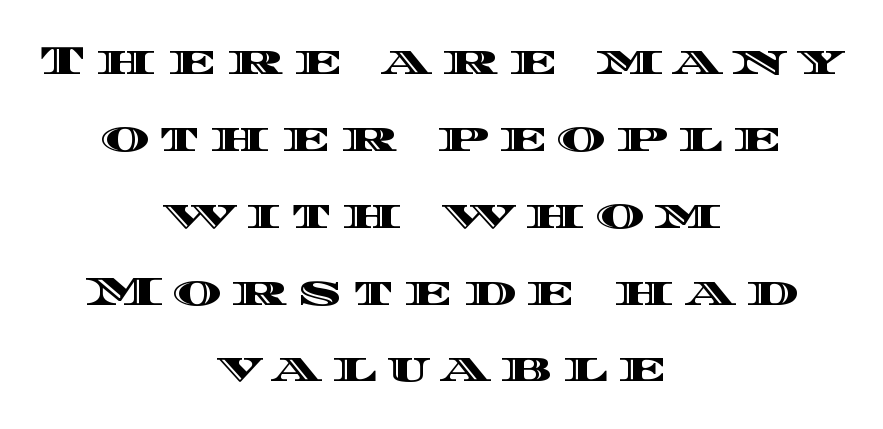
Q: Is the text italic (slanted)? A: No, it is upright.
Q: Is the text underlined? A: No.
Q: How is the paragraph aligned? A: Centered.
Q: Is the spacing between letters normal or unusually wide? A: Unusually wide.
Q: Width (condensed, normal, or wide)? A: Wide.
Q: x-height? A: Large.
Q: Monospaced? A: No.
